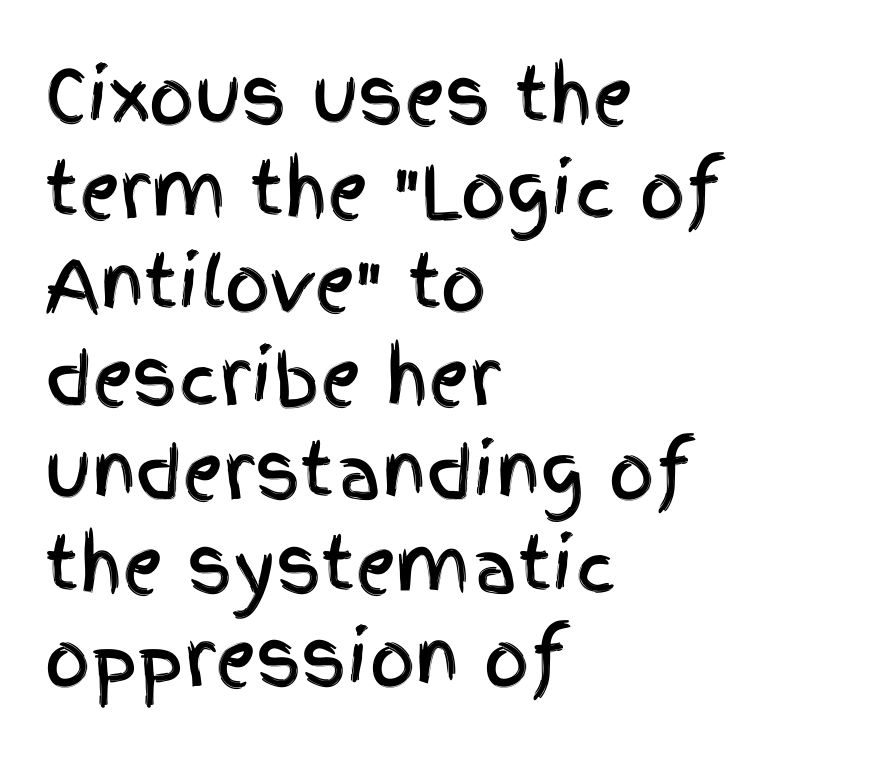
This sample keeps an unexceptional amount of space between lines. Layout note: lines flush left. Is this a fixed-width face? No — the glyphs have proportional, varying widths. This rendering leaves character spacing at its baseline value. Examine the stroke ends and you'll find no serifs.
